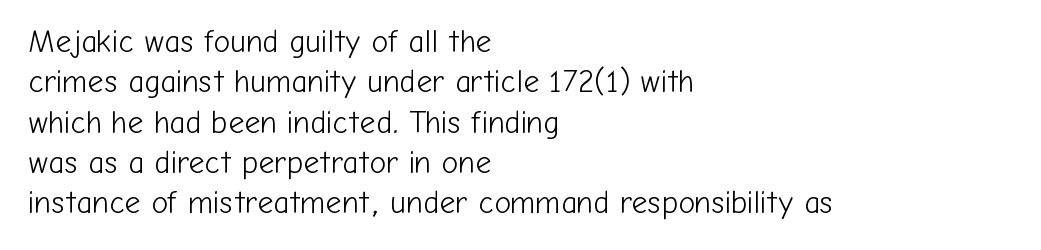
Q: Is the text bold? A: No.
Q: Is the text italic (slanted)? A: No, it is upright.
Q: Is the typeface a serif or a sans-serif typeface? A: Sans-serif.
Q: Is the text underlined? A: No.
Q: How is the paragraph aligned? A: Left-aligned.
Q: Is the spacing between letters normal or unusually wide? A: Normal.
Q: Is the spacing between lines tight, normal or loose? A: Normal.
Q: Width (condensed, normal, or wide)? A: Normal.
Q: Stroke contrast? A: Low.
Q: x-height? A: Medium.
Q: Monospaced? A: No.
